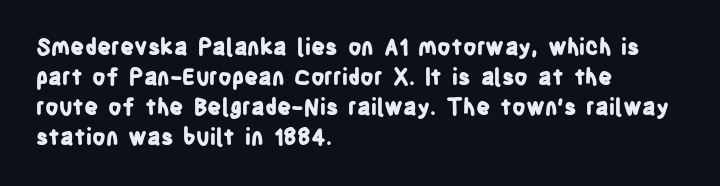
Q: Is the text bold? A: Yes.
Q: Is the text italic (slanted)? A: No, it is upright.
Q: Is the text underlined? A: No.
Q: How is the paragraph aligned? A: Left-aligned.
Q: Is the spacing between letters normal or unusually wide? A: Normal.
Q: Is the spacing between lines tight, normal or loose? A: Normal.
